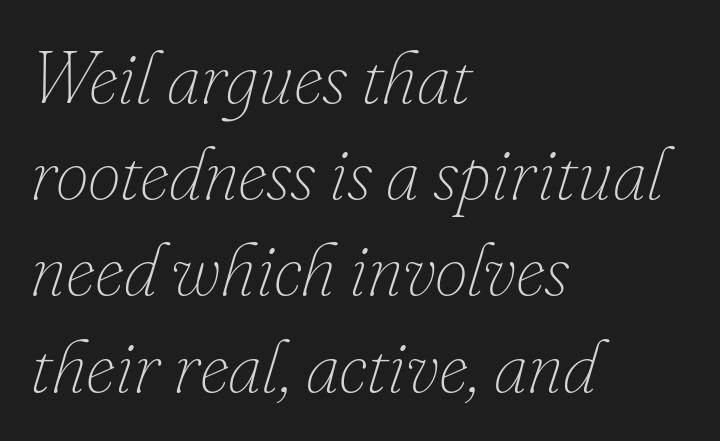
The passage shown has conventional tracking throughout. Character widths vary here, with narrow letters taking less room than wide ones. This sample is left-justified, so line endings fall wherever the words run out. The letters are slanted; this is an italic face.
